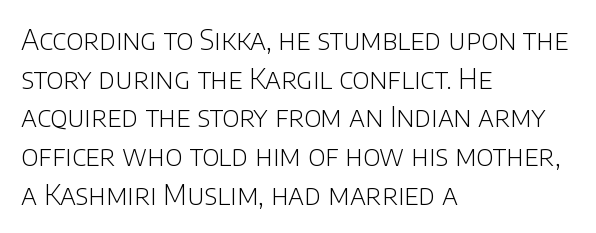
The image shows 28 px light sans-serif type, upright; set left-aligned, normal line spacing (1.38x), normal letter spacing, not underlined; low stroke contrast and a large x-height.
